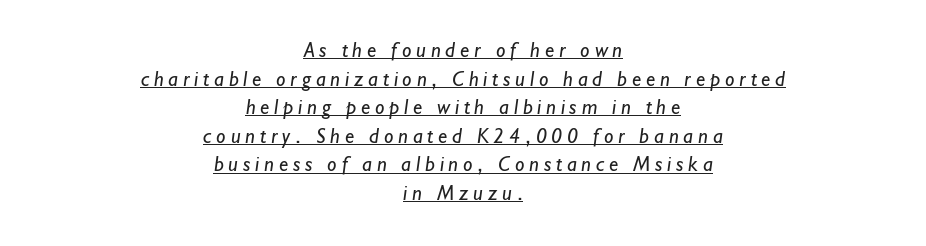
{"bold": "no", "underline": "yes", "align": "center", "line_spacing": "normal", "line_spacing_ratio": 1.36, "letter_spacing": "wide", "letter_spacing_em": 0.23, "glyph_px": 21}
